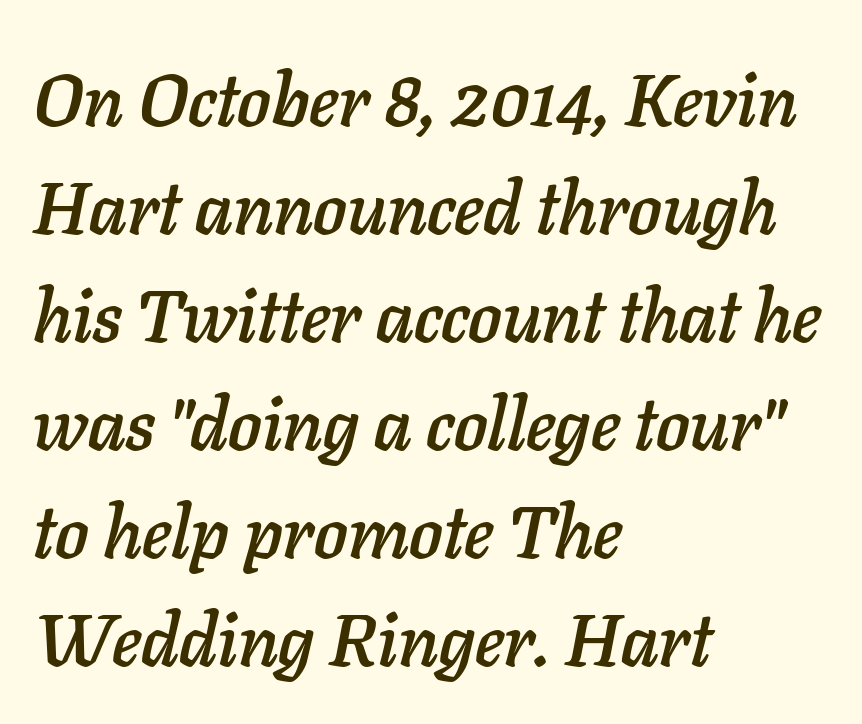
This rendering leaves character spacing at its baseline value. Does the lettering tilt? It does — this is italic. Check the space under the baseline: it is left empty. The face used here is proportionally spaced, like ordinary book or web type. Which margin do the lines hug? The left one — the right edge is uneven. This sample keeps an unexceptional amount of space between lines.
